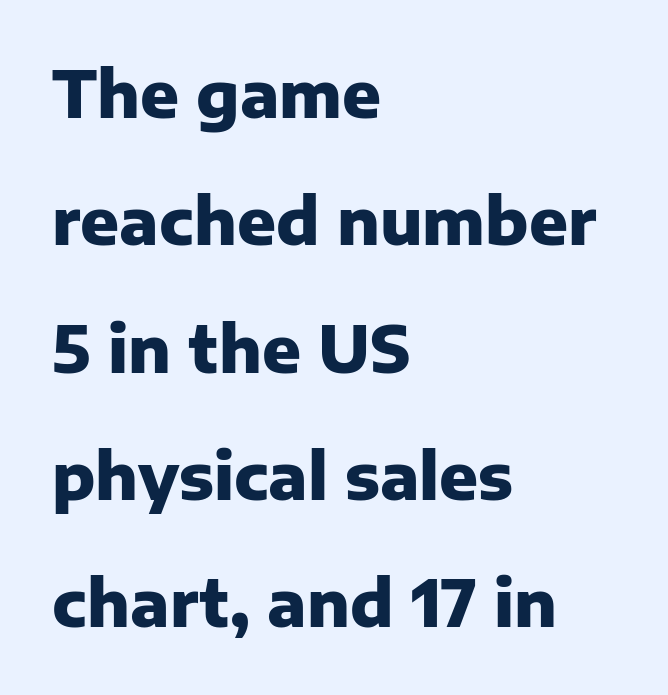
Q: Is the text bold? A: Yes.
Q: Is the text italic (slanted)? A: No, it is upright.
Q: Is the typeface a serif or a sans-serif typeface? A: Sans-serif.
Q: Is the text underlined? A: No.
Q: How is the paragraph aligned? A: Left-aligned.
Q: Is the spacing between letters normal or unusually wide? A: Normal.
Q: Is the spacing between lines tight, normal or loose? A: Loose.
Q: Width (condensed, normal, or wide)? A: Normal.
Q: Stroke contrast? A: Low.
Q: x-height? A: Medium.
Q: Monospaced? A: No.
